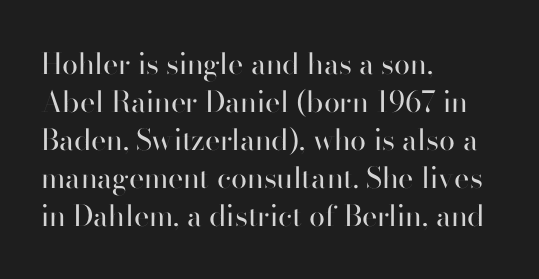
Q: Is the text bold? A: No.
Q: Is the text italic (slanted)? A: No, it is upright.
Q: Is the typeface a serif or a sans-serif typeface? A: Sans-serif.
Q: Is the text underlined? A: No.
Q: How is the paragraph aligned? A: Left-aligned.
Q: Is the spacing between letters normal or unusually wide? A: Normal.
Q: Is the spacing between lines tight, normal or loose? A: Normal.
Q: Width (condensed, normal, or wide)? A: Normal.
Q: Stroke contrast? A: High.
Q: x-height? A: Small.
Q: Monospaced? A: No.
